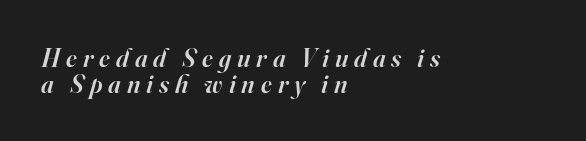
Q: Is the text bold? A: Semi-bold.
Q: Is the text italic (slanted)? A: Yes, it leans right by about 16 degrees.
Q: Is the text underlined? A: No.
Q: How is the paragraph aligned? A: Left-aligned.
Q: Is the spacing between letters normal or unusually wide? A: Unusually wide.
Q: Is the spacing between lines tight, normal or loose? A: Tight.
